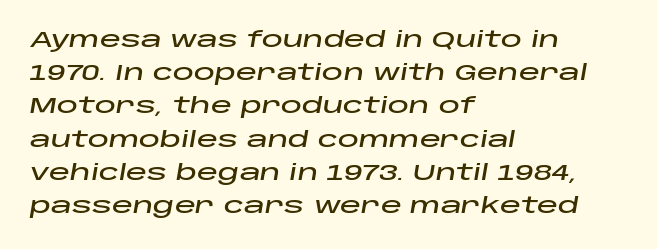
{"italic": "yes", "lean": "right", "slant_degrees": 10, "underline": "no", "align": "left", "line_spacing": "normal", "line_spacing_ratio": 1.58, "letter_spacing": "normal", "letter_spacing_em": 0.0, "glyph_px": 21}
